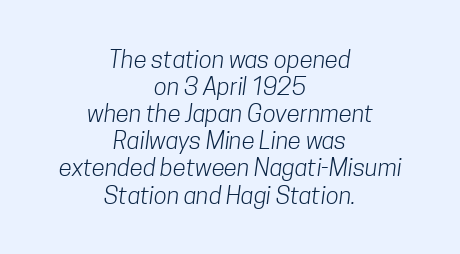
Q: Is the text bold? A: No.
Q: Is the text underlined? A: No.
Q: How is the paragraph aligned? A: Centered.
Q: Is the spacing between letters normal or unusually wide? A: Normal.
Q: Is the spacing between lines tight, normal or loose? A: Tight.
